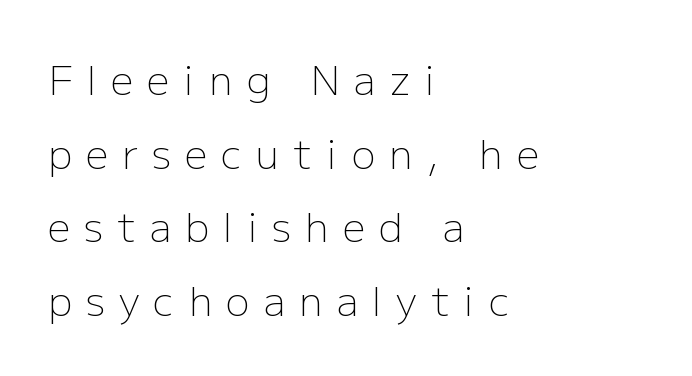
Only glyphs here, with clear space below each row. The face used here is proportionally spaced, like ordinary book or web type. The letters are spread apart with noticeably loose tracking. Classification — sans serif. Do the letters lean? They stand straight.
